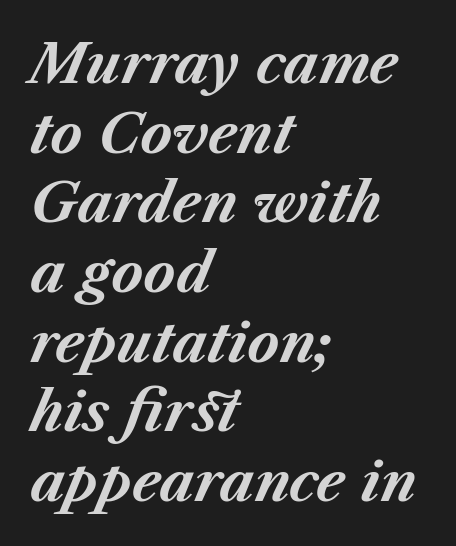
{"italic": "yes", "lean": "right", "slant_degrees": 23, "bold": "yes", "weight": "bold", "width": "normal", "stroke_contrast": "medium", "x_height": "medium", "monospaced": "no", "underline": "no", "align": "left", "line_spacing": "normal", "line_spacing_ratio": 1.29, "letter_spacing": "normal", "letter_spacing_em": 0.0, "glyph_px": 54}
